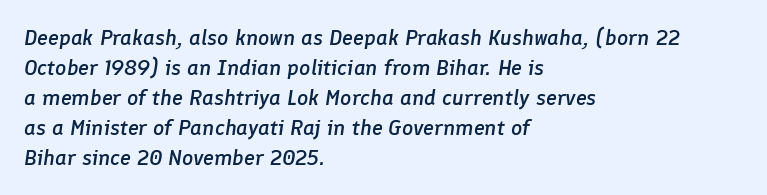
Line beginnings align vertically; line endings do not. Rendered with sloped, italic letterforms. This sample uses plain, unmodified letter spacing. Baseline-to-baseline distance is the conventional proportion of letter height.
